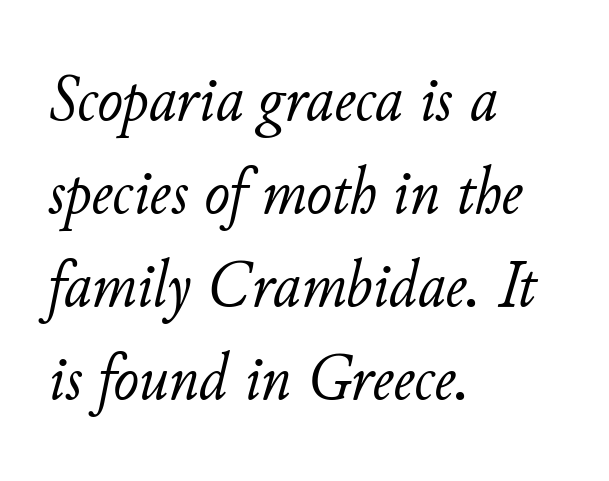
The typesetter chose a ragged-right arrangement here. You could not count columns in this text — the font is proportionally spaced. Between one letter and the next there's only the usual sliver of space. The lines sit at an ordinary, default distance from one another. Bare-footed words on every line.
